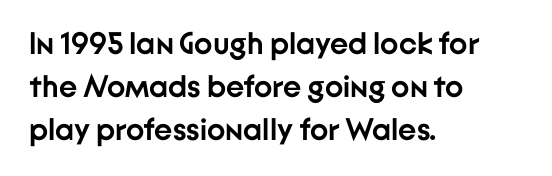
A classic flush-left, rag-right setting is used for this passage. Ascenders rise straight up at ninety degrees. Check where the strokes stop: nothing finishes them off — pure sans. This rendering leaves character spacing at its baseline value. The characters look thick and weighty, a clear bold. This rendering features lettering with no underline.
